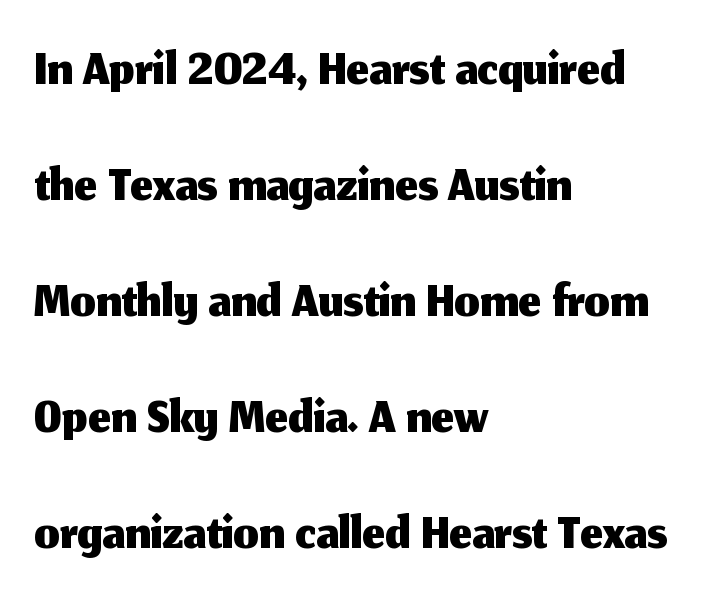
{"serif": "no", "italic": "no", "width": "normal", "stroke_contrast": "medium", "x_height": "medium", "monospaced": "no", "underline": "no", "align": "left", "line_spacing": "normal", "line_spacing_ratio": 1.45, "letter_spacing": "normal", "letter_spacing_em": 0.0, "glyph_px": 80}
